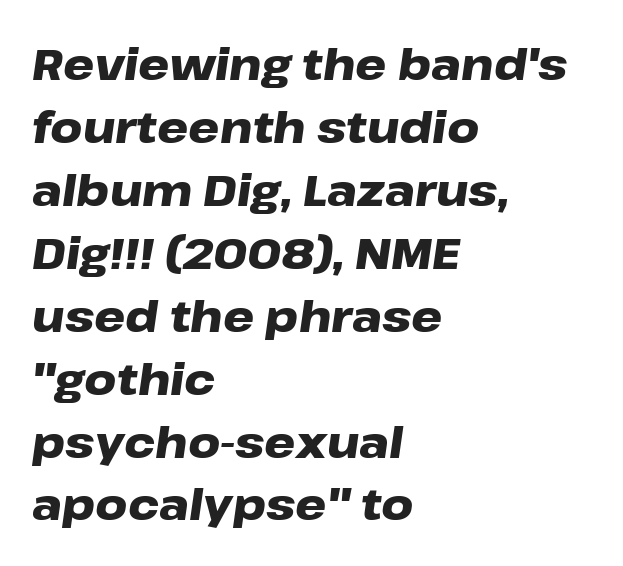
The image shows 44 px heavy, wide type, italic (leaning right); set left-aligned, normal line spacing (1.43x), normal letter spacing, not underlined; low stroke contrast and a medium x-height.
